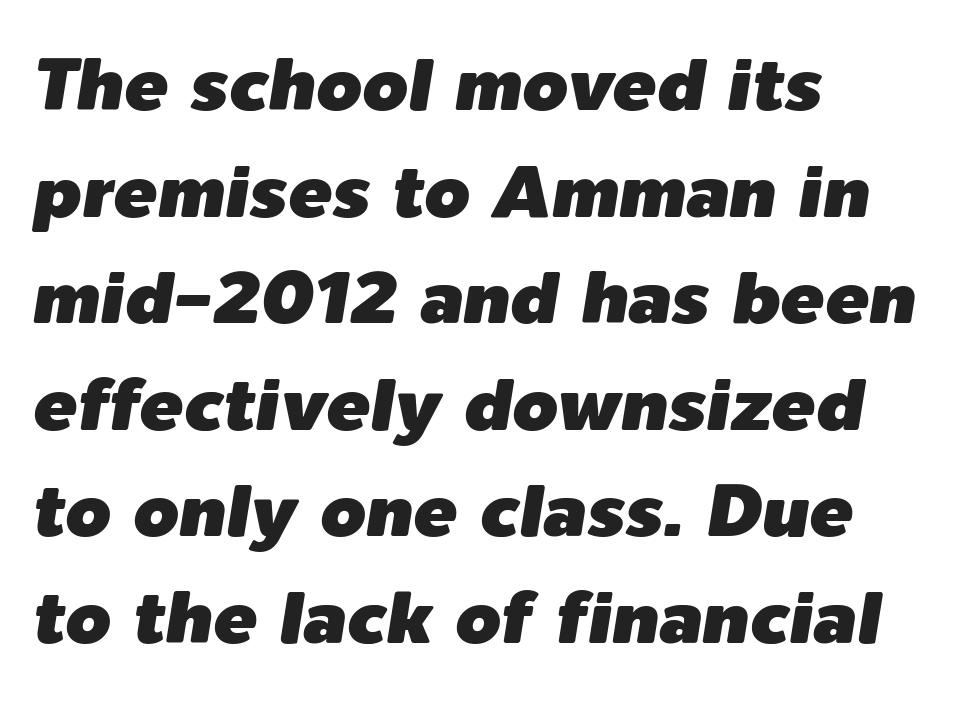
The image shows 73 px text type, italic (leaning right); set left-aligned, normal line spacing (1.46x), normal letter spacing, not underlined; low stroke contrast and a medium x-height.
